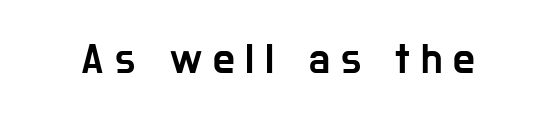
Q: Is the text italic (slanted)? A: No, it is upright.
Q: Is the typeface a serif or a sans-serif typeface? A: Sans-serif.
Q: Is the text underlined? A: No.
Q: Is the spacing between letters normal or unusually wide? A: Unusually wide.
Q: Width (condensed, normal, or wide)? A: Condensed.
Q: Stroke contrast? A: Low.
Q: x-height? A: Medium.
Q: Monospaced? A: No.
